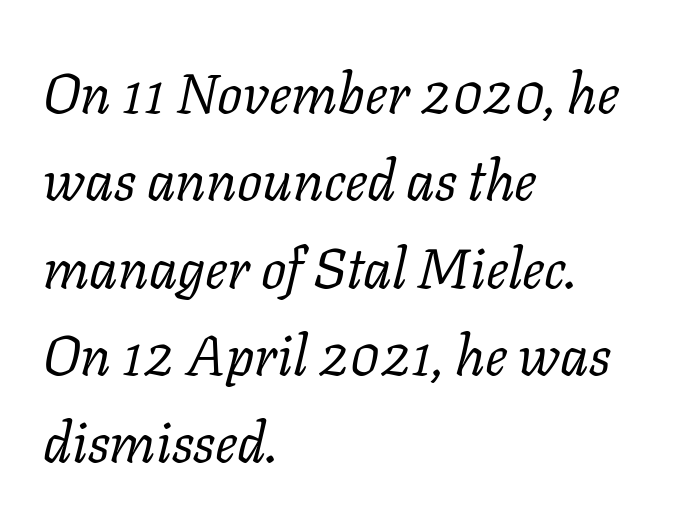
You can tell from the footed stems that serif type was used. Underline: absent. Characters follow at the spacing the type designer built in. No chunkiness to these letters — they're not bold. Casual observation: everything's shoved over to the left. Designer's note — italics engaged.
